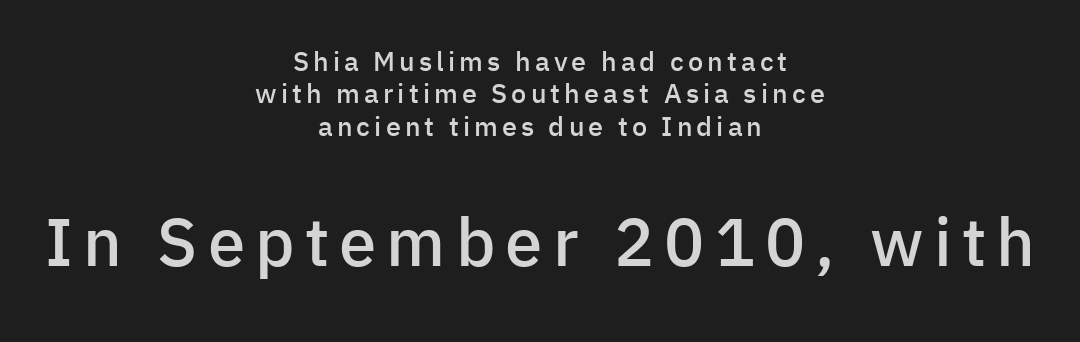
{"serif": "no", "italic": "no", "bold": "semi", "weight": "semibold", "width": "normal", "stroke_contrast": "low", "x_height": "medium", "monospaced": "no", "underline": "no", "align": "center", "line_spacing_ratio": 1.2, "larger_block": "second", "size_ratio": 2.48, "glyph_px": 67}
